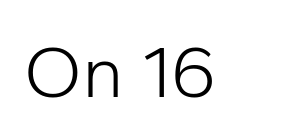
The image shows 74 px light sans-serif type, upright; set normal letter spacing, not underlined; low stroke contrast and a medium x-height.
